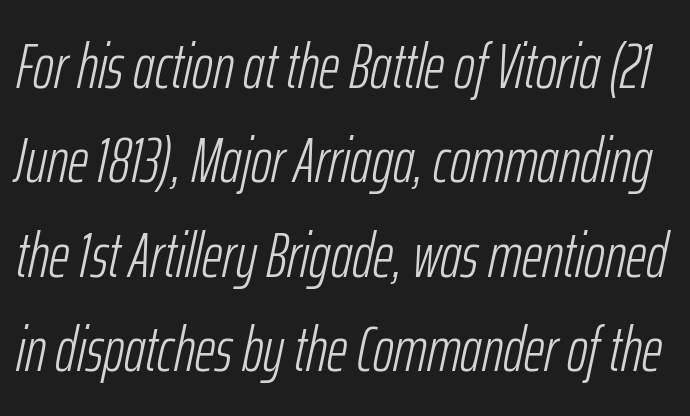
The image shows 63 px light, condensed type, italic (leaning right); set normal line spacing (1.5x), normal letter spacing, not underlined; low stroke contrast and a medium x-height.
